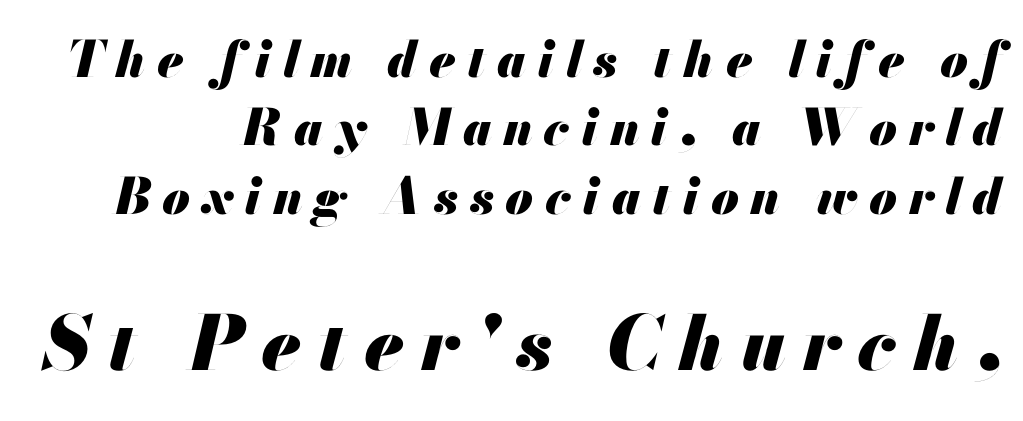
{"italic": "yes", "lean": "right", "slant_degrees": 13, "bold": "yes", "weight": "heavy", "width": "normal", "stroke_contrast": "medium", "x_height": "small", "monospaced": "no", "underline": "no", "line_spacing": "normal", "line_spacing_ratio": 1.37, "letter_spacing": "wide", "letter_spacing_em": 0.23, "larger_block": "second", "size_ratio": 1.5, "glyph_px": 75}
